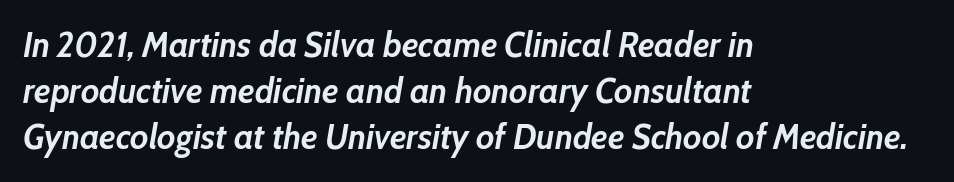
The image shows 35 px semibold type, italic (leaning right); set left-aligned, normal line spacing (1.32x), normal letter spacing, not underlined; low stroke contrast and a medium x-height.
